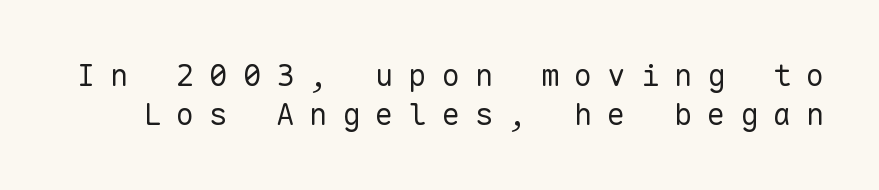
Q: Is the text bold? A: No.
Q: Is the text italic (slanted)? A: No, it is upright.
Q: Is the typeface a serif or a sans-serif typeface? A: Sans-serif.
Q: Is the text underlined? A: No.
Q: Is the spacing between letters normal or unusually wide? A: Unusually wide.
Q: Is the spacing between lines tight, normal or loose? A: Normal.
Q: Width (condensed, normal, or wide)? A: Normal.
Q: Stroke contrast? A: Low.
Q: x-height? A: Medium.
Q: Monospaced? A: Yes.
